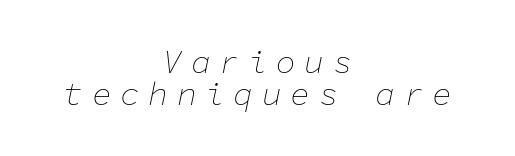
Q: Is the text bold? A: No.
Q: Is the text italic (slanted)? A: Yes, it leans right by about 11 degrees.
Q: Is the text underlined? A: No.
Q: How is the paragraph aligned? A: Centered.
Q: Is the spacing between letters normal or unusually wide? A: Unusually wide.
Q: Is the spacing between lines tight, normal or loose? A: Tight.
Q: Width (condensed, normal, or wide)? A: Normal.
Q: Stroke contrast? A: Low.
Q: x-height? A: Medium.
Q: Monospaced? A: Yes.
